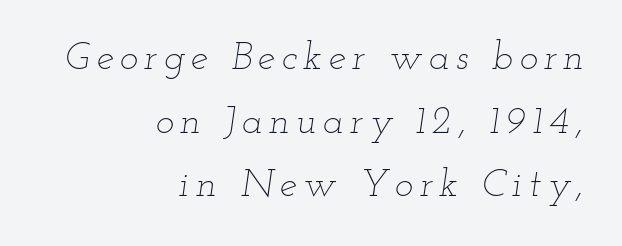
{"italic": "yes", "lean": "right", "slant_degrees": 12, "bold": "no", "weight": "thin", "width": "wide", "stroke_contrast": "low", "x_height": "small", "monospaced": "no", "underline": "no", "align": "right", "line_spacing": "normal", "line_spacing_ratio": 1.63, "glyph_px": 39}
